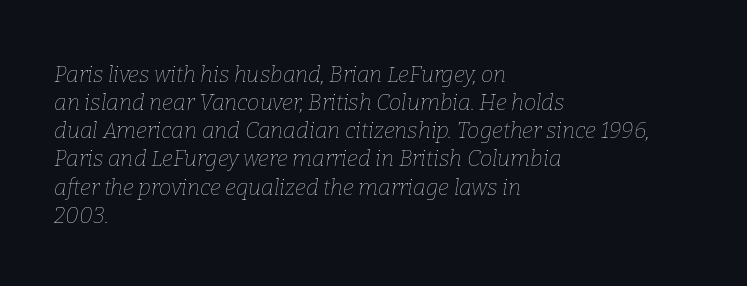
The image shows 22 px text type, italic (leaning right); set left-aligned, normal line spacing (1.28x), normal letter spacing, not underlined.
